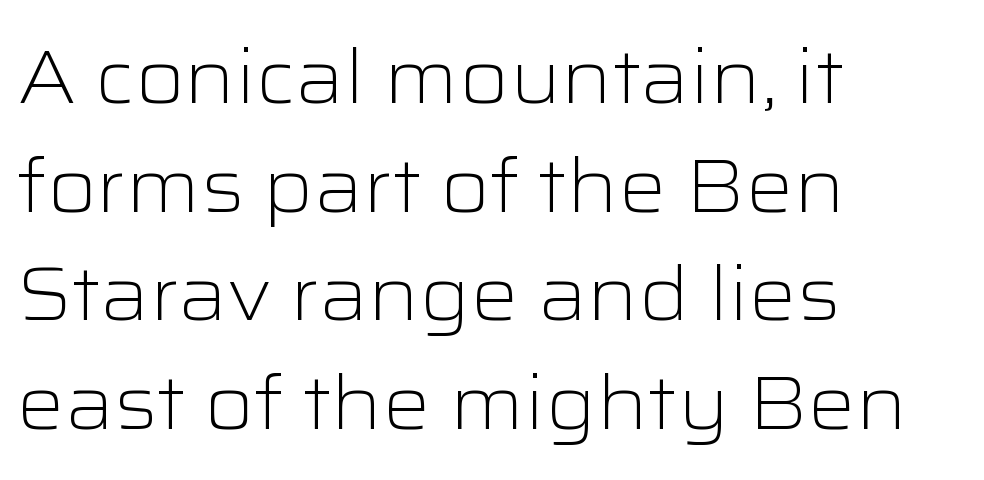
Q: Is the text bold? A: No.
Q: Is the text italic (slanted)? A: No, it is upright.
Q: Is the typeface a serif or a sans-serif typeface? A: Sans-serif.
Q: Is the text underlined? A: No.
Q: How is the paragraph aligned? A: Left-aligned.
Q: Is the spacing between letters normal or unusually wide? A: Normal.
Q: Is the spacing between lines tight, normal or loose? A: Normal.
Q: Width (condensed, normal, or wide)? A: Wide.
Q: Stroke contrast? A: Low.
Q: x-height? A: Medium.
Q: Monospaced? A: No.
